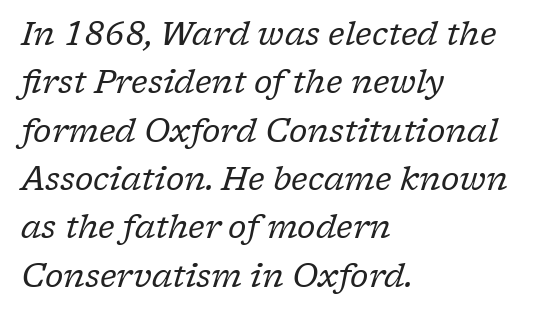
Q: Is the text bold? A: No.
Q: Is the text italic (slanted)? A: Yes, it leans right by about 17 degrees.
Q: Is the typeface a serif or a sans-serif typeface? A: Serif.
Q: Is the text underlined? A: No.
Q: How is the paragraph aligned? A: Left-aligned.
Q: Is the spacing between letters normal or unusually wide? A: Normal.
Q: Is the spacing between lines tight, normal or loose? A: Normal.
Q: Width (condensed, normal, or wide)? A: Normal.
Q: Stroke contrast? A: Low.
Q: x-height? A: Medium.
Q: Monospaced? A: No.
